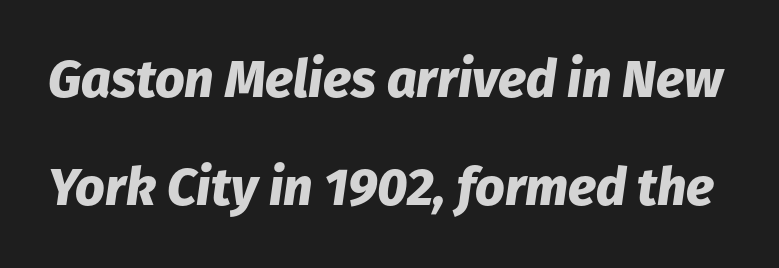
{"italic": "yes", "lean": "right", "slant_degrees": 8, "bold": "yes", "weight": "heavy", "width": "normal", "stroke_contrast": "low", "x_height": "medium", "monospaced": "no", "underline": "no", "line_spacing": "loose", "line_spacing_ratio": 2.08, "letter_spacing": "normal", "letter_spacing_em": 0.0, "glyph_px": 52}
